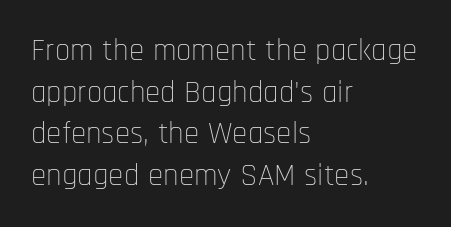
The image shows 31 px thin, condensed sans-serif type, upright; set left-aligned, normal line spacing (1.34x), normal letter spacing, not underlined; low stroke contrast and a large x-height.
